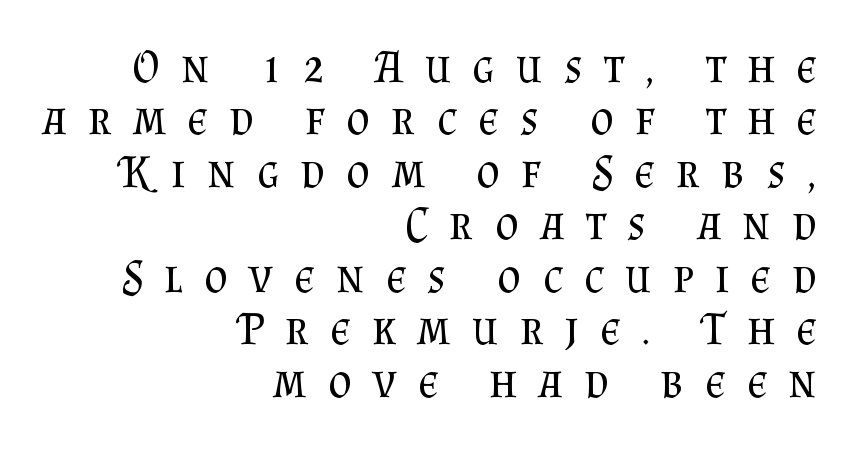
Short and long lines alike share a common ending point at right. Is this a heavy cut? Hardly; it is regular or lighter. Each word looks stretched out because of the extra space between its letters. Interline gaps are noticeably narrow in this sample. These lines were composed using upright roman letters. Is this a fixed-width face? No — the glyphs have proportional, varying widths.
